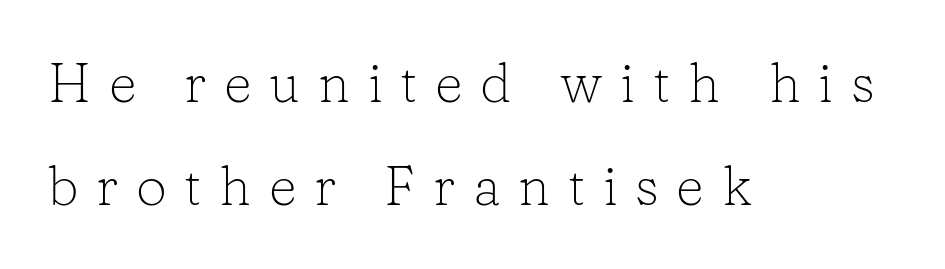
Q: Is the text bold? A: No.
Q: Is the text italic (slanted)? A: No, it is upright.
Q: Is the typeface a serif or a sans-serif typeface? A: Serif.
Q: Is the text underlined? A: No.
Q: How is the paragraph aligned? A: Left-aligned.
Q: Is the spacing between letters normal or unusually wide? A: Unusually wide.
Q: Width (condensed, normal, or wide)? A: Normal.
Q: Stroke contrast? A: Low.
Q: x-height? A: Medium.
Q: Monospaced? A: No.
